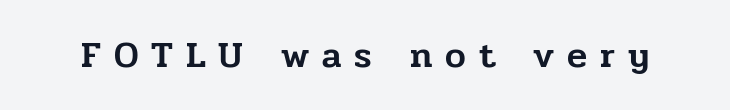
The image shows 37 px serif type, upright; set unusually wide letter spacing (+0.35 em), not underlined; low stroke contrast and a medium x-height.
